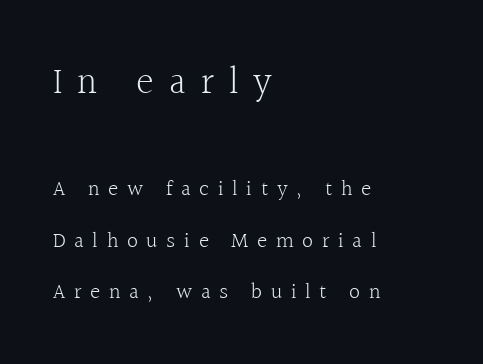
{"serif": "yes", "italic": "no", "bold": "no", "weight": "light", "width": "normal", "x_height": "medium", "monospaced": "no", "underline": "no", "align": "left", "line_spacing": "loose", "line_spacing_ratio": 2.34, "letter_spacing": "wide", "letter_spacing_em": 0.39, "larger_block": "first", "size_ratio": 1.73, "glyph_px": 38}
